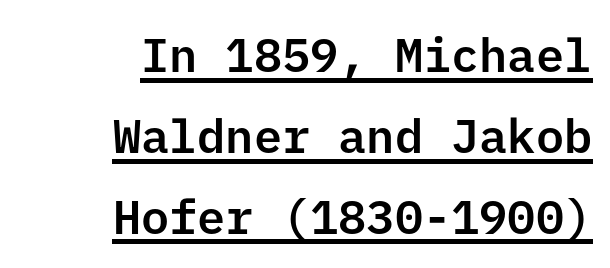
{"serif": "no", "italic": "no", "width": "normal", "stroke_contrast": "low", "x_height": "medium", "underline": "yes", "align": "right", "line_spacing_ratio": 1.72, "letter_spacing": "normal", "letter_spacing_em": 0.0, "glyph_px": 47}
